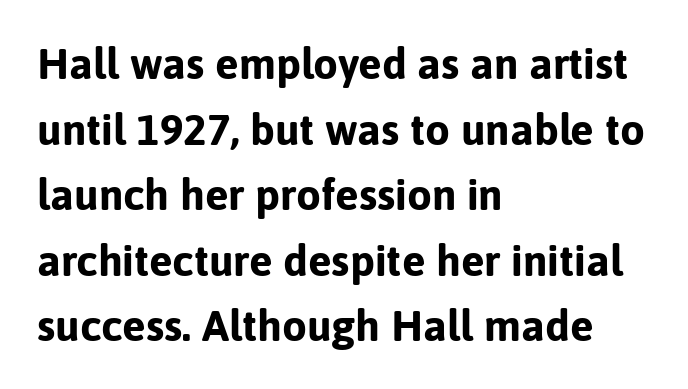
Typesetter's note: full bold, strokes at maximum text heaviness. One glance says typical: line gaps are just what's usual. The baseline area is clear. Font category for this specimen: sans-serif. Standard letterfit; no display-style spreading of the glyphs.
